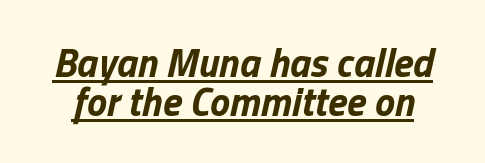
Is there much room between lines? No — they nearly touch. The letters are slanted; this is an italic face. Is there an underline? Yes — a line sits under the letters. Do the characters align in a grid? No, the font is proportional.
